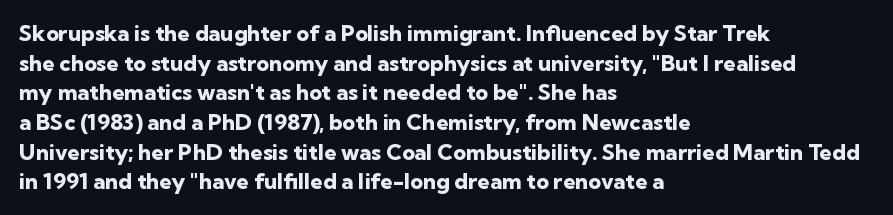
Caption: standard tracking, unaltered. Bold? Absolutely — the strokes are thick and heavy. Where is the straight margin? On the left. The line-height multiplier appears to be the usual default. Underlining? Definitely not there. Upright lettering throughout.
